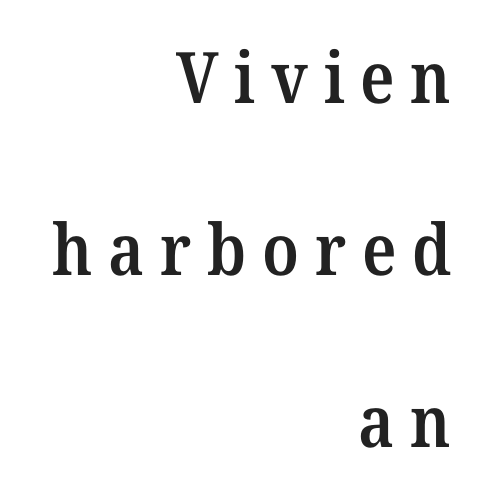
A clean baseline with only descenders dipping below it. This is the in-between weight designers call semibold or demi. Successive baselines arrive slowly, with a big drop between each. Layout note: lines flush right. Loose tracking; the words dissolve into strings of separated letters. Ascenders rise straight up at ninety degrees.
